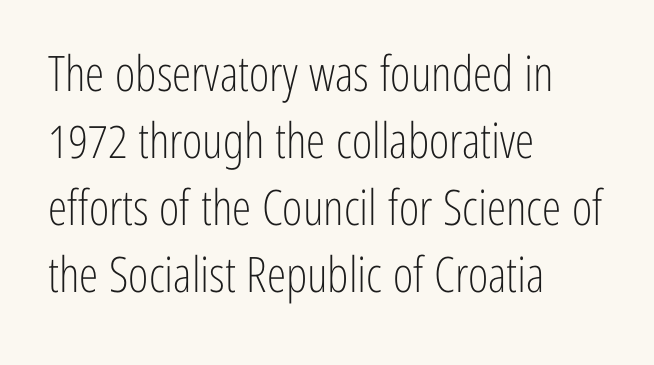
The image shows 49 px light, condensed sans-serif type, upright; set left-aligned, normal line spacing (1.37x), normal letter spacing, not underlined; low stroke contrast and a medium x-height.
